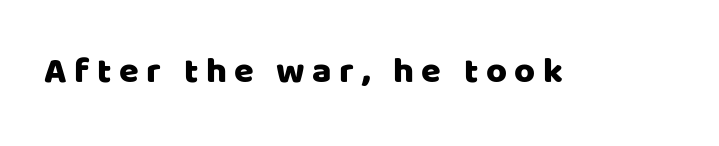
{"serif": "no", "italic": "no", "width": "normal", "stroke_contrast": "low", "x_height": "large", "monospaced": "no", "underline": "no", "letter_spacing": "wide", "letter_spacing_em": 0.21, "glyph_px": 36}
